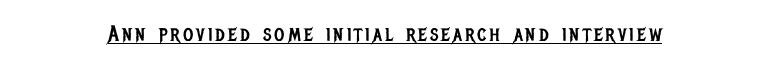
{"italic": "no", "bold": "no", "underline": "yes", "glyph_px": 22}
